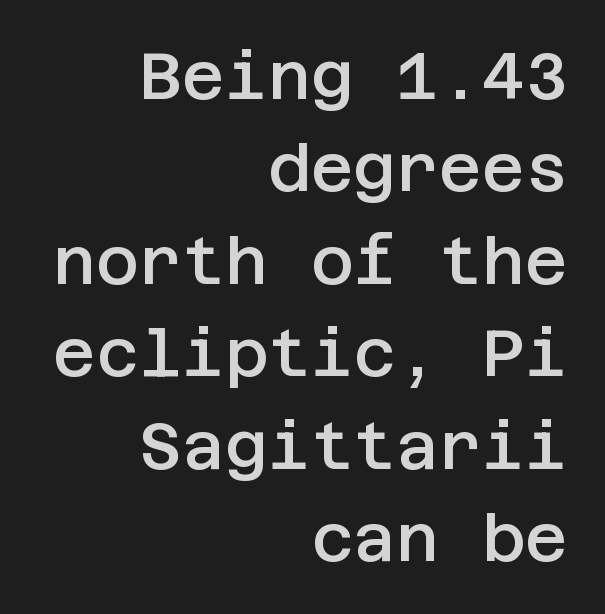
The rag falls on the left side of this text block. The typography opts for an upright posture over an oblique one. Look at the stroke-to-counter ratio: somewhat heavy, a semibold. This rendering leaves character spacing at its baseline value. This rendering employs a face without finishing strokes, i.e., a sans-serif. The space between consecutive lines is moderate.
